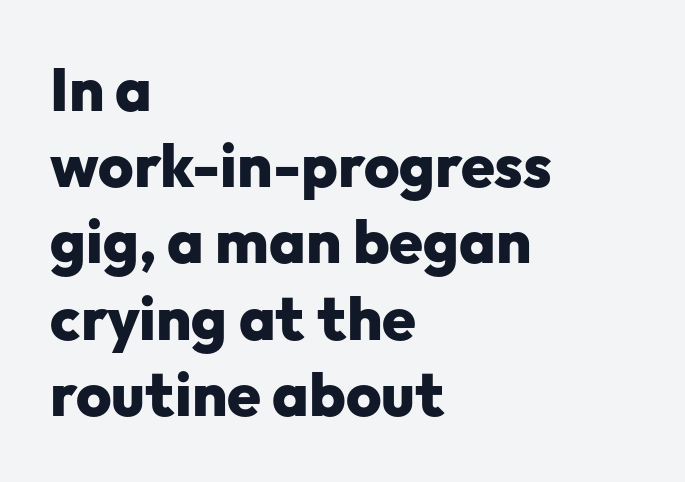
{"serif": "no", "italic": "no", "bold": "yes", "weight": "heavy", "width": "normal", "stroke_contrast": "low", "x_height": "medium", "monospaced": "no", "underline": "no", "align": "left", "line_spacing": "normal", "line_spacing_ratio": 1.25, "letter_spacing": "normal", "letter_spacing_em": 0.0, "glyph_px": 61}
